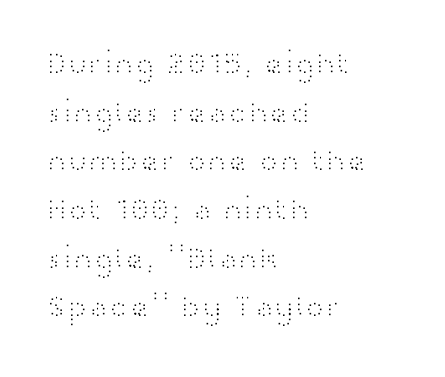
{"serif": "no", "italic": "no", "bold": "no", "weight": "light", "width": "wide", "stroke_contrast": "high", "x_height": "medium", "monospaced": "no", "underline": "no", "align": "left", "line_spacing": "normal", "line_spacing_ratio": 1.57, "letter_spacing": "normal", "letter_spacing_em": 0.0, "glyph_px": 31}
